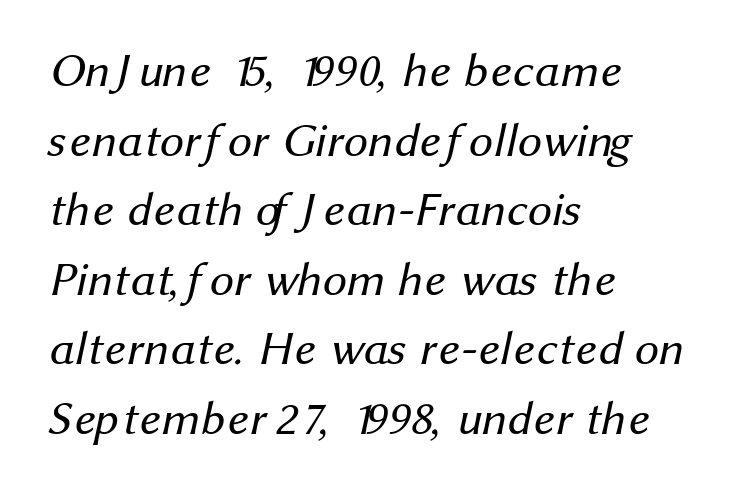
{"serif": "no", "bold": "no", "weight": "regular", "width": "normal", "stroke_contrast": "medium", "x_height": "medium", "monospaced": "no", "underline": "no", "align": "left", "line_spacing": "normal", "line_spacing_ratio": 1.45, "letter_spacing": "normal", "letter_spacing_em": 0.0, "glyph_px": 48}
